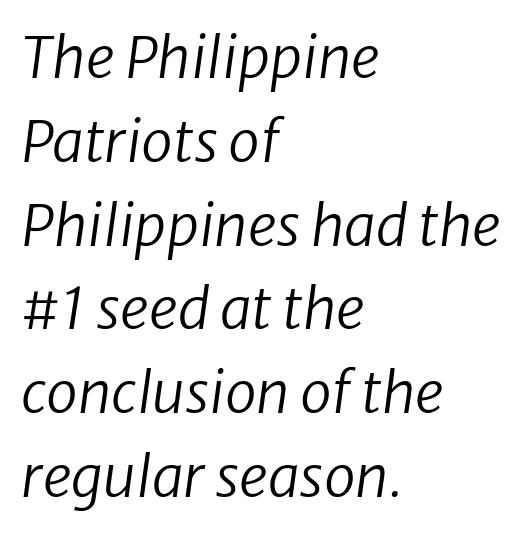
{"italic": "yes", "lean": "right", "slant_degrees": 8, "bold": "no", "weight": "regular", "width": "normal", "stroke_contrast": "low", "x_height": "medium", "monospaced": "no", "underline": "no", "align": "left", "line_spacing": "normal", "line_spacing_ratio": 1.47, "letter_spacing": "normal", "letter_spacing_em": 0.0, "glyph_px": 57}
